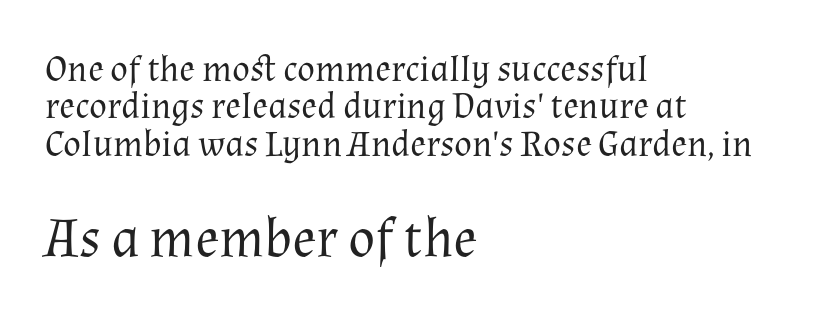
Any mark beneath the type? The region is blank. A typesetter would call this zero additional tracking. This reads as an unemphasized weight, regular at the heaviest. Caption: upper text group reduced, lower text group enlarged. Italic: no, the glyphs are upright roman.
